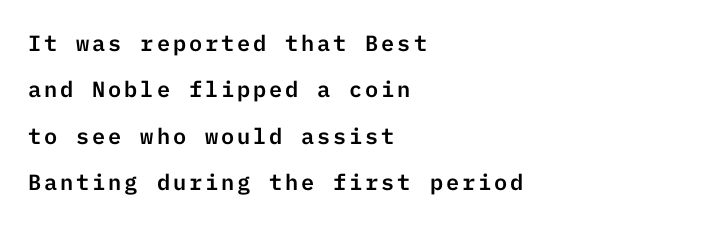
The lines in this sample share a left origin and differ only in where they stop. Underlining? Definitely not there. Reading down the column, the eye jumps a long way to each next line. A roman cut, with each character standing at attention.
